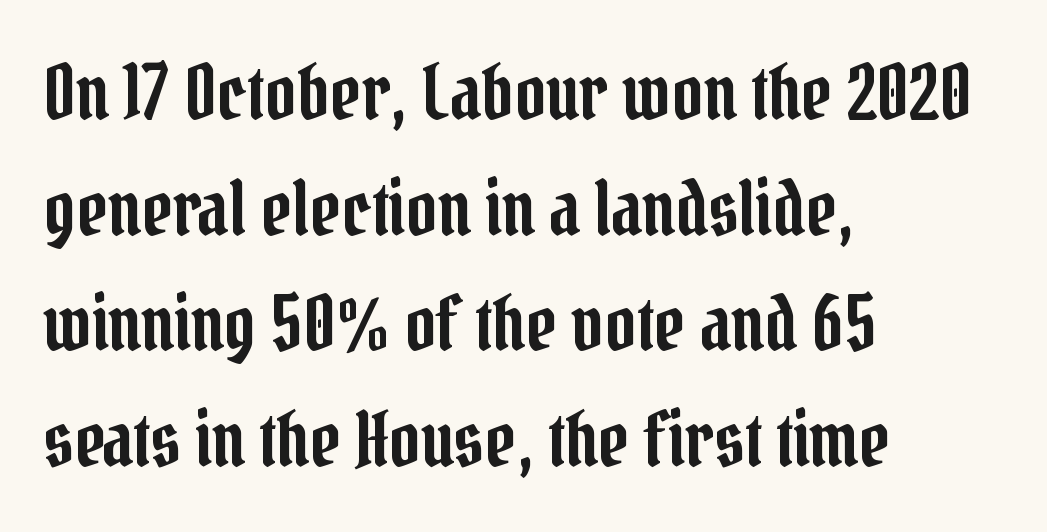
{"serif": "yes", "italic": "no", "width": "condensed", "stroke_contrast": "low", "x_height": "medium", "monospaced": "no", "underline": "no", "align": "left", "line_spacing": "normal", "line_spacing_ratio": 1.52, "letter_spacing": "normal", "letter_spacing_em": 0.0, "glyph_px": 76}
